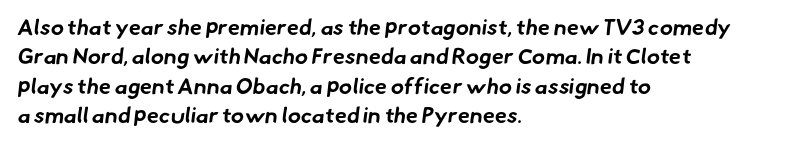
{"bold": "yes", "underline": "no", "align": "left", "line_spacing": "normal", "line_spacing_ratio": 1.33, "letter_spacing": "normal", "letter_spacing_em": 0.0, "glyph_px": 22}
